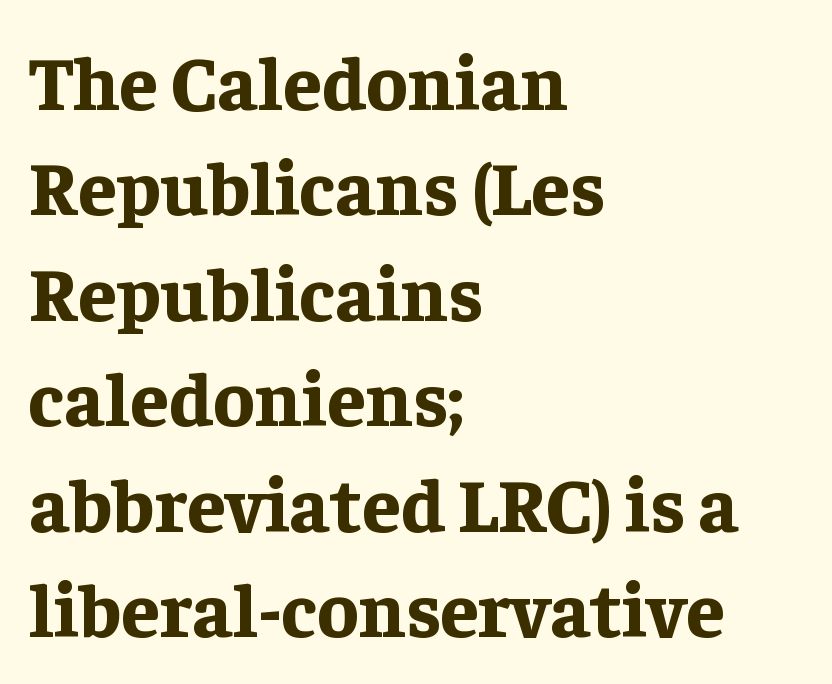
{"serif": "yes", "italic": "no", "bold": "yes", "weight": "bold", "width": "normal", "stroke_contrast": "low", "x_height": "medium", "monospaced": "no", "underline": "no", "align": "left", "line_spacing": "normal", "line_spacing_ratio": 1.37, "letter_spacing": "normal", "letter_spacing_em": 0.0, "glyph_px": 77}
